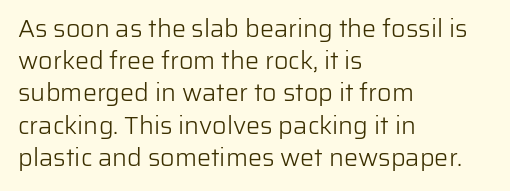
{"italic": "no", "bold": "no", "underline": "no", "align": "left", "line_spacing": "normal", "line_spacing_ratio": 1.29, "letter_spacing": "normal", "letter_spacing_em": 0.0, "glyph_px": 25}
